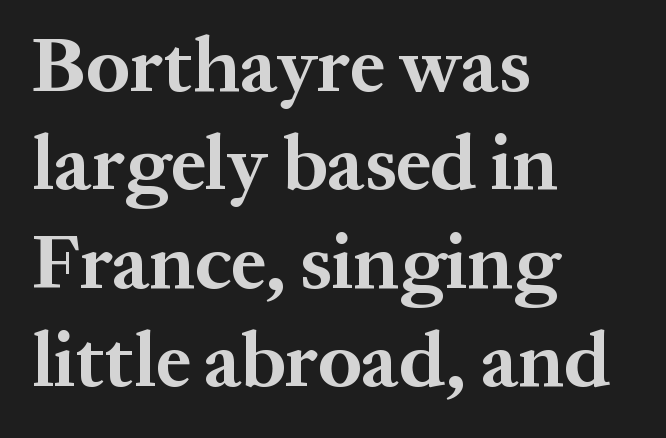
Proportional: the letters do not fall into vertical columns. Each word holds together tightly as a unit, with standard inter-letter gaps. The rag falls on the right side of this text block. Each letter's strokes conclude with small projecting serifs. Any mark beneath the type? The region is blank.
